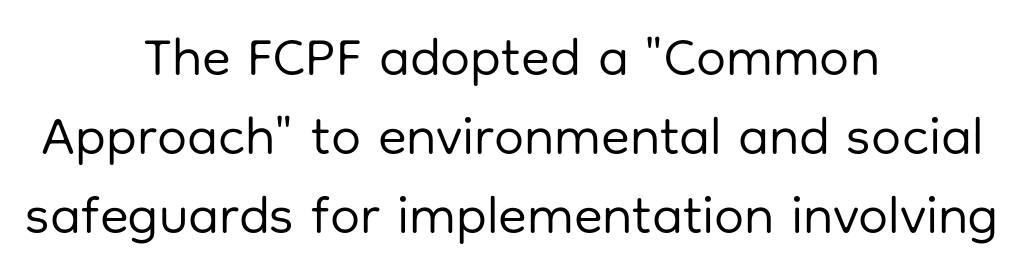
Q: Is the text bold? A: No.
Q: Is the text italic (slanted)? A: No, it is upright.
Q: Is the typeface a serif or a sans-serif typeface? A: Sans-serif.
Q: Is the text underlined? A: No.
Q: How is the paragraph aligned? A: Centered.
Q: Is the spacing between letters normal or unusually wide? A: Normal.
Q: Is the spacing between lines tight, normal or loose? A: Normal.
Q: Width (condensed, normal, or wide)? A: Normal.
Q: Stroke contrast? A: Low.
Q: x-height? A: Medium.
Q: Monospaced? A: No.
